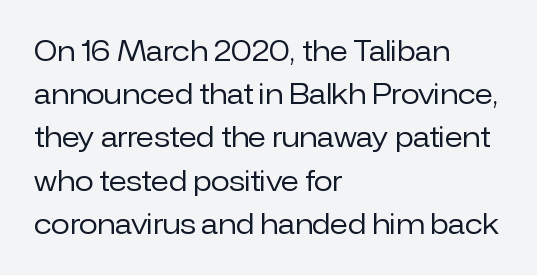
Posture: straight, roman, zero tilt. Notice how descenders clear the ascenders below comfortably — that's standard leading. Visually the block forms a straight wall on the left and a jagged coastline on the right. Descenders hang freely into open space. The type is set solid horizontally, with unmodified tracking. Heft: none added — not bold.
